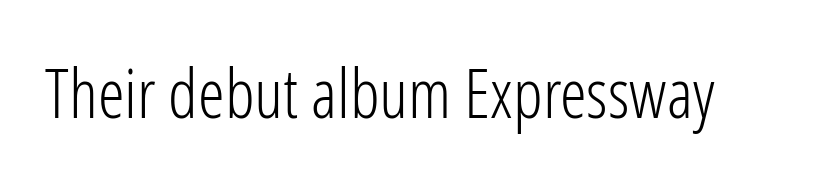
The image shows 68 px light, condensed sans-serif type, upright; set normal letter spacing, not underlined; low stroke contrast and a medium x-height.
